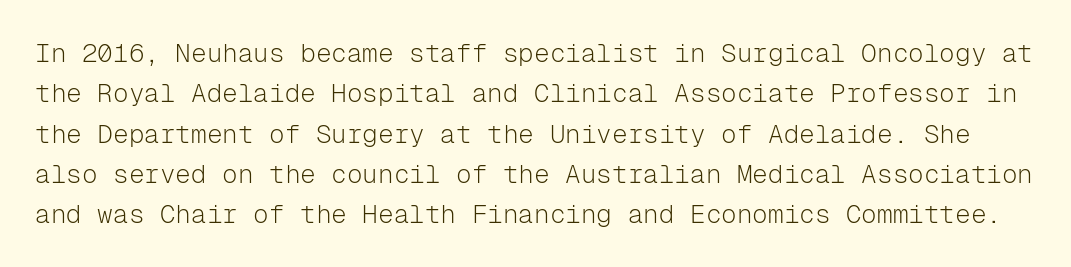
The image shows 26 px text type, upright; set normal line spacing (1.55x), normal letter spacing, not underlined.
